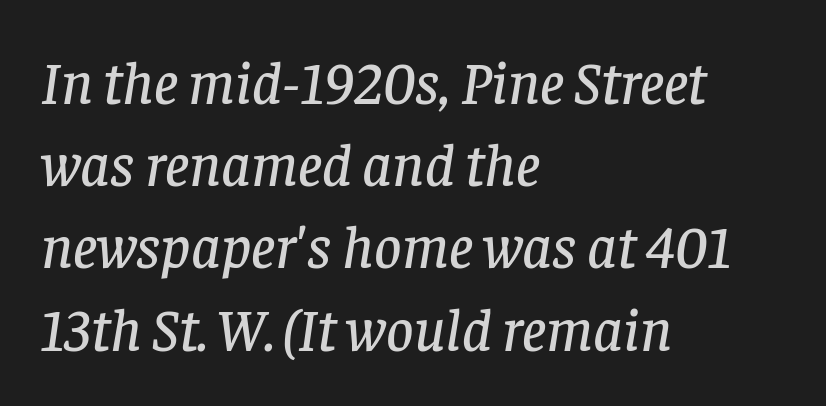
{"serif": "yes", "italic": "yes", "lean": "right", "slant_degrees": 8, "width": "normal", "stroke_contrast": "low", "x_height": "large", "monospaced": "no", "underline": "no", "align": "left", "line_spacing": "normal", "line_spacing_ratio": 1.37, "letter_spacing": "normal", "letter_spacing_em": 0.0, "glyph_px": 60}
